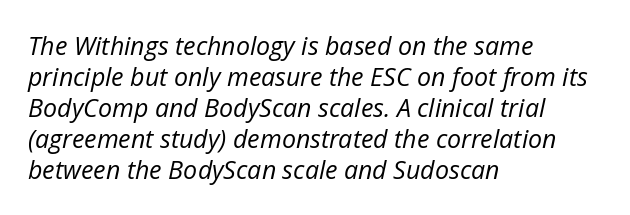
The passage is arranged the way most books set body copy — flush left. The gaps between neighbouring characters are ordinary and unremarkable. Slanted lettering throughout. The strokes carry an ordinary text weight at most.
